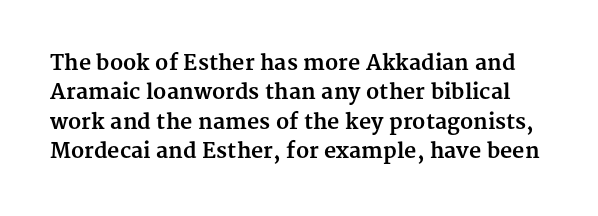
{"italic": "no", "bold": "yes", "underline": "no", "line_spacing": "normal", "line_spacing_ratio": 1.4, "letter_spacing": "normal", "letter_spacing_em": 0.0, "glyph_px": 21}
